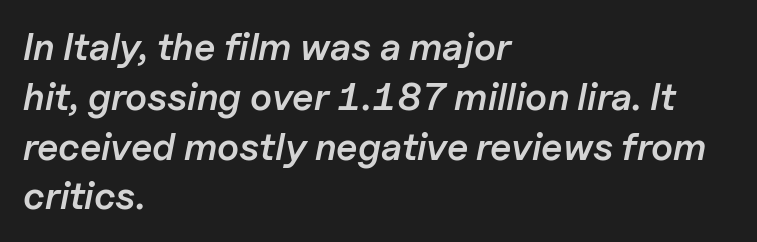
Q: Is the text bold? A: Semi-bold.
Q: Is the text italic (slanted)? A: Yes, it leans right by about 11 degrees.
Q: Is the text underlined? A: No.
Q: How is the paragraph aligned? A: Left-aligned.
Q: Is the spacing between letters normal or unusually wide? A: Normal.
Q: Is the spacing between lines tight, normal or loose? A: Normal.
Q: Width (condensed, normal, or wide)? A: Normal.
Q: Stroke contrast? A: Low.
Q: x-height? A: Medium.
Q: Monospaced? A: No.
